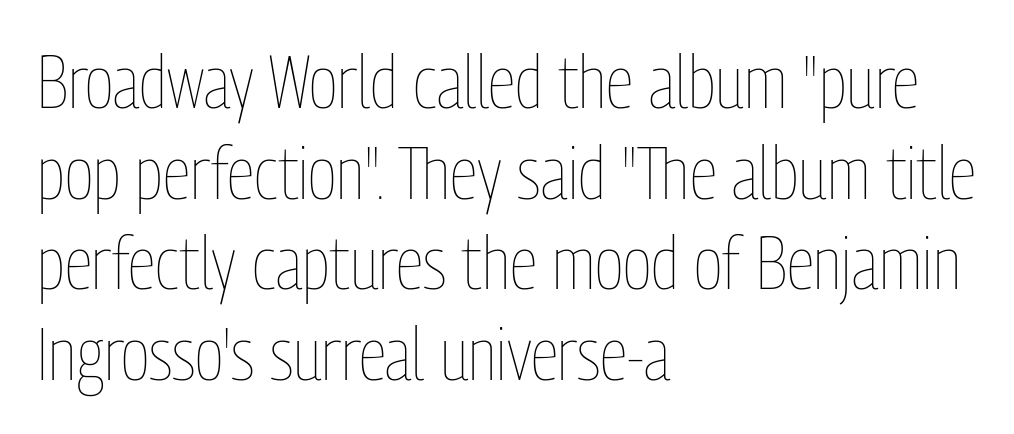
The image shows 73 px thin, condensed type, upright; set left-aligned, line spacing 1.24x, normal letter spacing, not underlined; low stroke contrast and a medium x-height.
